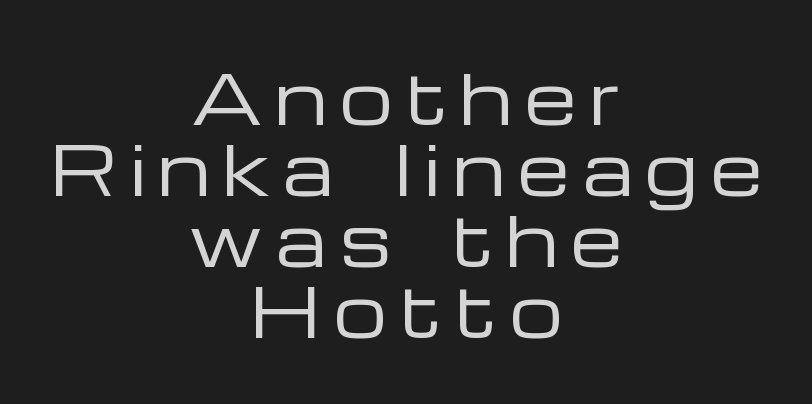
These lines are rendered in a variable-pitch font. Tightly led — the rows are bunched. No heavy texture on the line: the type isn't bold. The typeface chosen for these lines omits serifs. Italic? Not at all — the glyphs are vertical.
